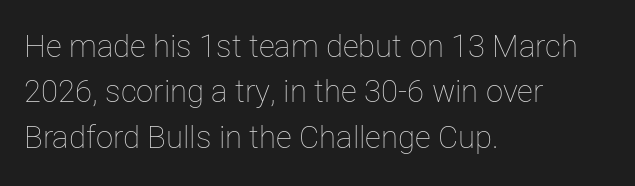
Tracking here is standard; glyphs follow each other at the usual distance. Heaviness? Minimal to ordinary, like unemphasized prose. Line beginnings align vertically; line endings do not. Unlike italic type, these characters show no tilt at all. A clean baseline with only descenders dipping below it.
